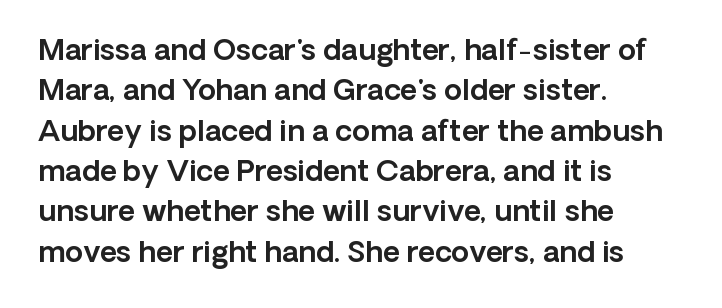
{"serif": "no", "italic": "no", "width": "normal", "x_height": "medium", "monospaced": "no", "underline": "no", "align": "left", "line_spacing": "normal", "line_spacing_ratio": 1.39, "letter_spacing": "normal", "letter_spacing_em": 0.0, "glyph_px": 29}
